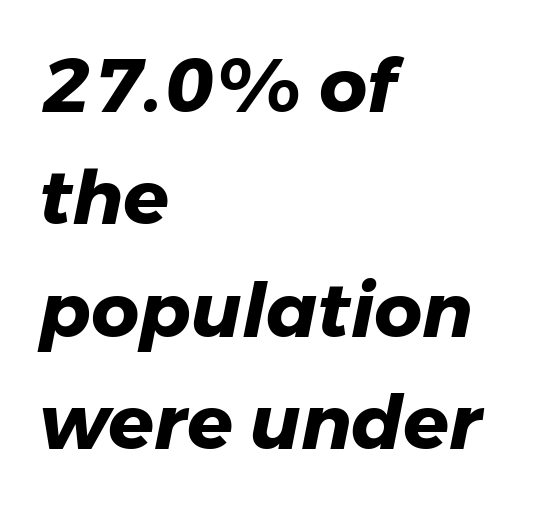
{"italic": "yes", "lean": "right", "slant_degrees": 11, "bold": "yes", "weight": "heavy", "width": "normal", "stroke_contrast": "low", "x_height": "medium", "monospaced": "no", "underline": "no", "align": "left", "line_spacing": "normal", "line_spacing_ratio": 1.5, "letter_spacing": "normal", "letter_spacing_em": 0.0, "glyph_px": 75}
